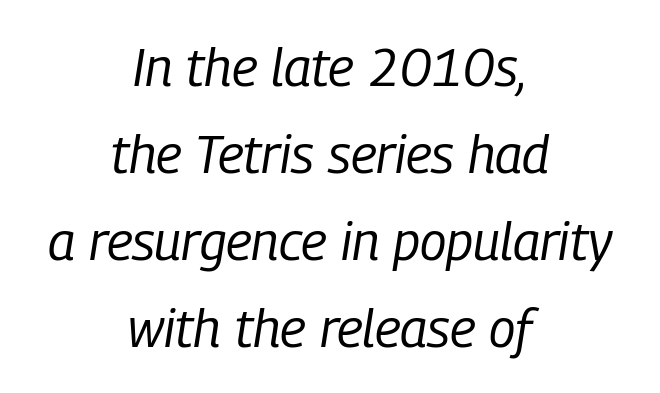
Q: Is the text bold? A: No.
Q: Is the text italic (slanted)? A: Yes, it leans right by about 9 degrees.
Q: Is the text underlined? A: No.
Q: How is the paragraph aligned? A: Centered.
Q: Is the spacing between letters normal or unusually wide? A: Normal.
Q: Is the spacing between lines tight, normal or loose? A: Normal.
Q: Width (condensed, normal, or wide)? A: Condensed.
Q: Stroke contrast? A: Low.
Q: x-height? A: Medium.
Q: Monospaced? A: No.
